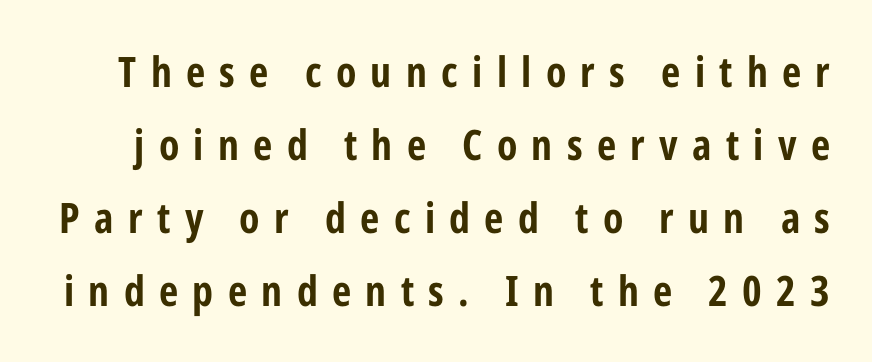
Q: Is the text bold? A: Yes.
Q: Is the text italic (slanted)? A: No, it is upright.
Q: Is the typeface a serif or a sans-serif typeface? A: Sans-serif.
Q: Is the text underlined? A: No.
Q: Is the spacing between letters normal or unusually wide? A: Unusually wide.
Q: Width (condensed, normal, or wide)? A: Condensed.
Q: Stroke contrast? A: Low.
Q: x-height? A: Medium.
Q: Monospaced? A: No.
